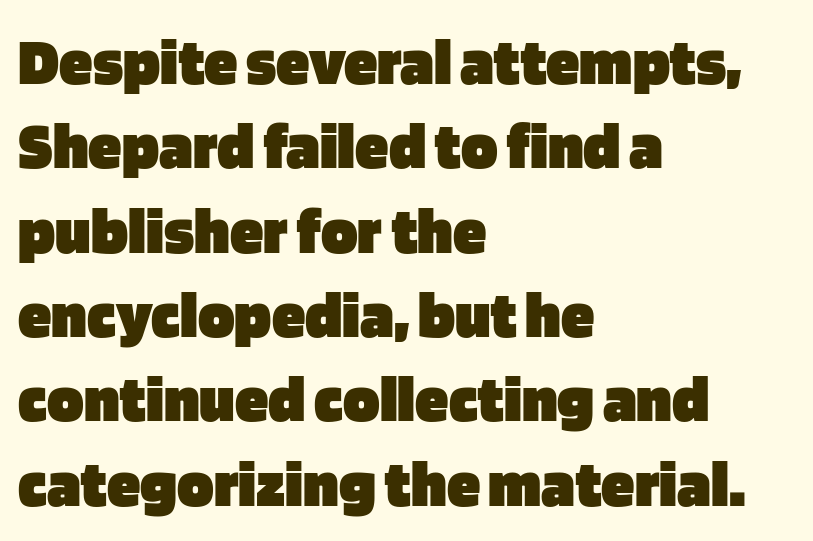
Stroke terminals: plain, sans-serif. In terms of letterspacing, this is plain default setting. Typeset ragged right — the left edge is the straight one. Quick note: not italic, upright.
